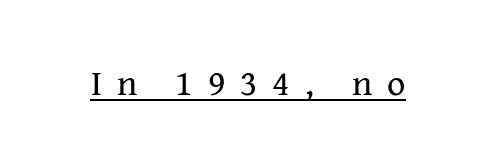
The image shows 36 px regular-weight serif type, upright; set unusually wide letter spacing (+0.42 em), underlined; medium stroke contrast and a medium x-height.
